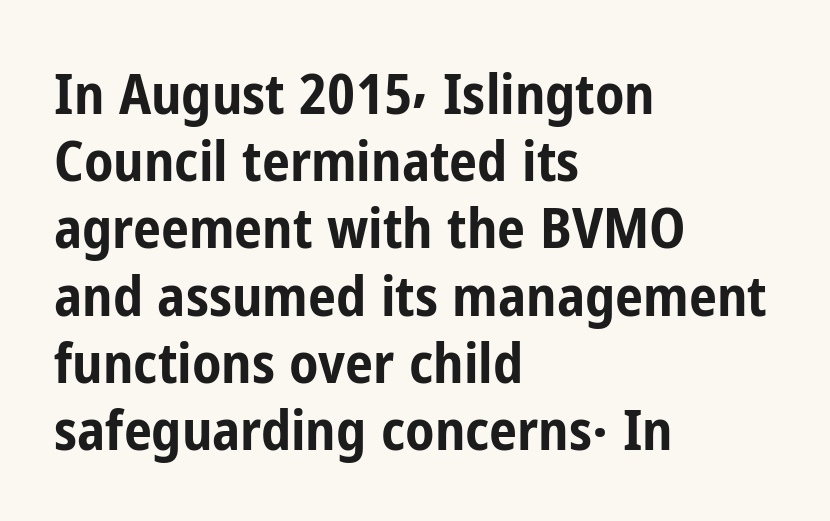
A sans-serif font was chosen for this passage. Set as a true bold cut, around the 700 mark. No extra tracking has been applied to these lines. Italic: no, the glyphs are upright roman. Lines of text with bare space underneath.
